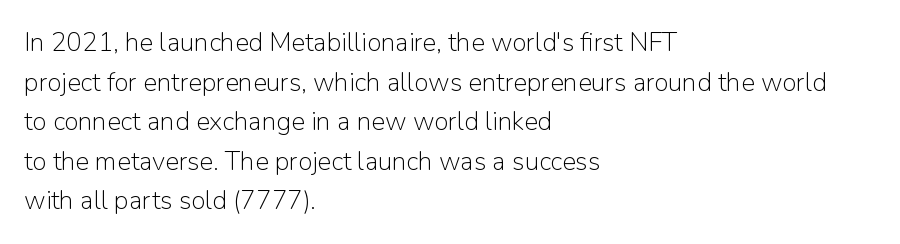
The image shows 26 px text type, upright; set left-aligned, normal line spacing (1.52x), normal letter spacing, not underlined.
